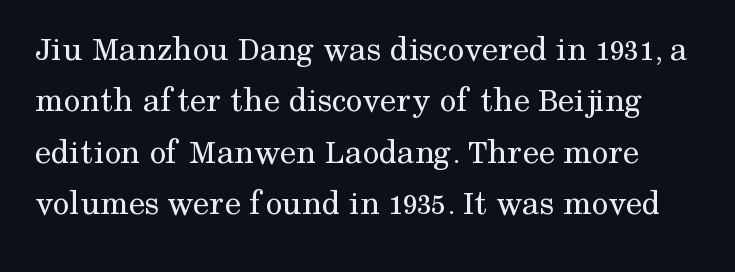
The rows are spaced the way most documents space them. The space beneath each line is pristine and unruled. Designer's note — italics off, roman on. Does the type have serifs? Yes, each stem ends in a small foot. Heft: none added — not bold. The letters advance in unequal steps, a hallmark of proportional type.
